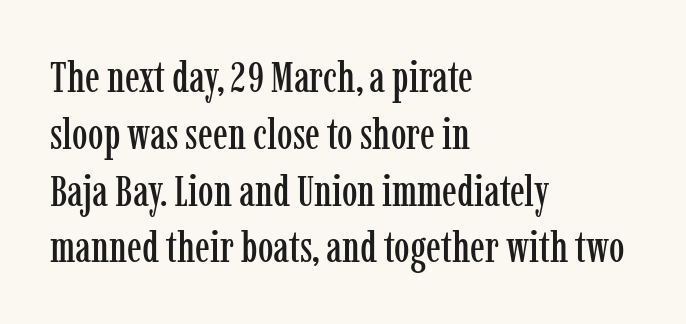
Q: Is the text italic (slanted)? A: No, it is upright.
Q: Is the typeface a serif or a sans-serif typeface? A: Serif.
Q: Is the text underlined? A: No.
Q: How is the paragraph aligned? A: Left-aligned.
Q: Is the spacing between letters normal or unusually wide? A: Normal.
Q: Is the spacing between lines tight, normal or loose? A: Normal.
Q: Width (condensed, normal, or wide)? A: Condensed.
Q: Stroke contrast? A: Low.
Q: x-height? A: Medium.
Q: Monospaced? A: No.
